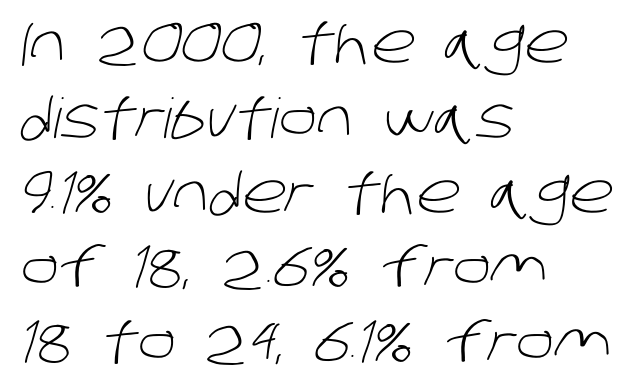
Q: Is the text bold? A: No.
Q: Is the typeface a serif or a sans-serif typeface? A: Sans-serif.
Q: Is the text underlined? A: No.
Q: How is the paragraph aligned? A: Left-aligned.
Q: Is the spacing between letters normal or unusually wide? A: Normal.
Q: Is the spacing between lines tight, normal or loose? A: Normal.
Q: Width (condensed, normal, or wide)? A: Normal.
Q: Stroke contrast? A: Low.
Q: x-height? A: Large.
Q: Monospaced? A: No.
